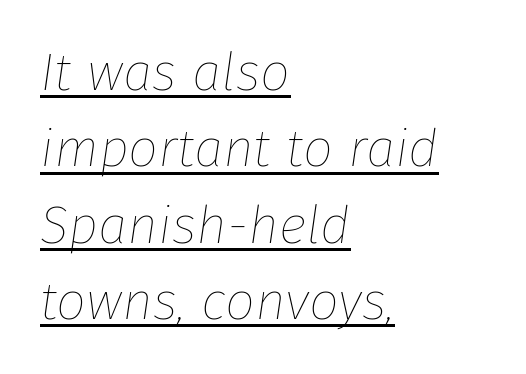
Q: Is the text bold? A: No.
Q: Is the text italic (slanted)? A: Yes, it leans right by about 8 degrees.
Q: Is the text underlined? A: Yes.
Q: How is the paragraph aligned? A: Left-aligned.
Q: Is the spacing between letters normal or unusually wide? A: Normal.
Q: Is the spacing between lines tight, normal or loose? A: Normal.
Q: Width (condensed, normal, or wide)? A: Normal.
Q: Stroke contrast? A: Low.
Q: x-height? A: Medium.
Q: Monospaced? A: No.
